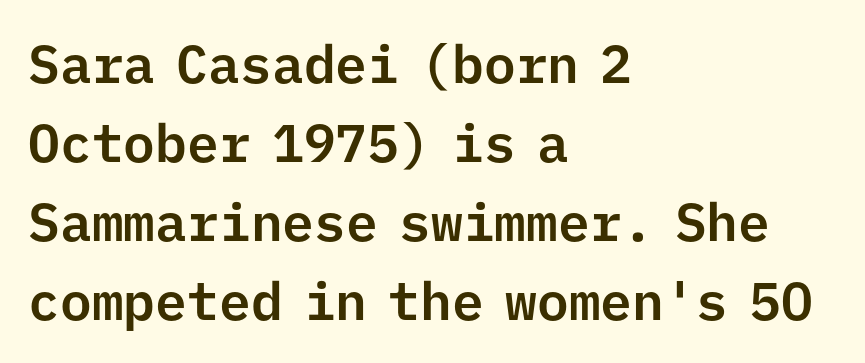
Q: Is the text italic (slanted)? A: No, it is upright.
Q: Is the typeface a serif or a sans-serif typeface? A: Sans-serif.
Q: Is the text underlined? A: No.
Q: How is the paragraph aligned? A: Left-aligned.
Q: Is the spacing between letters normal or unusually wide? A: Normal.
Q: Is the spacing between lines tight, normal or loose? A: Normal.
Q: Width (condensed, normal, or wide)? A: Normal.
Q: Stroke contrast? A: Low.
Q: x-height? A: Medium.
Q: Monospaced? A: Yes.
